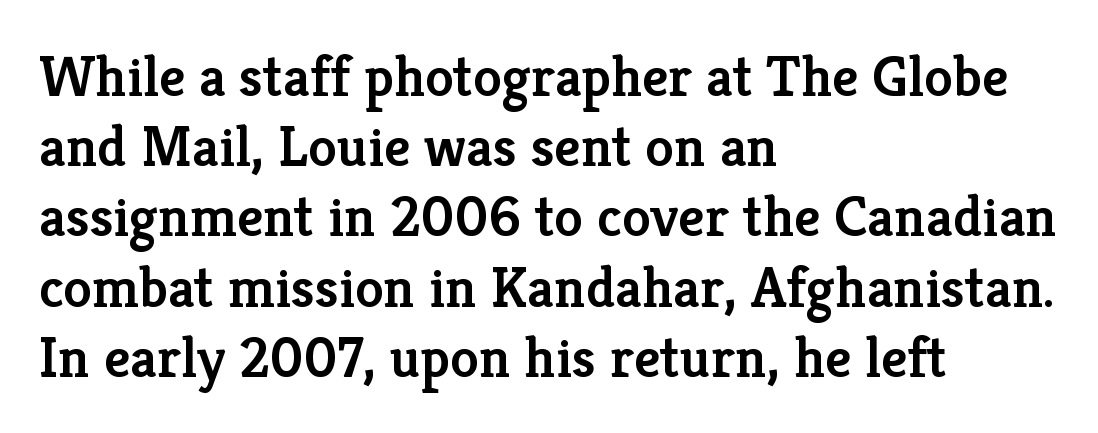
These lines carry some extra weight — a demibold, not a full bold. Students, note that the glyphs here touch the page at normal intervals. The ragged edge is on the right, which tells us the setting is flush left. If you drew a line through each stem, it would be perfectly vertical. The face used here is proportionally spaced, like ordinary book or web type. Only glyphs here, with clear space below each row.
